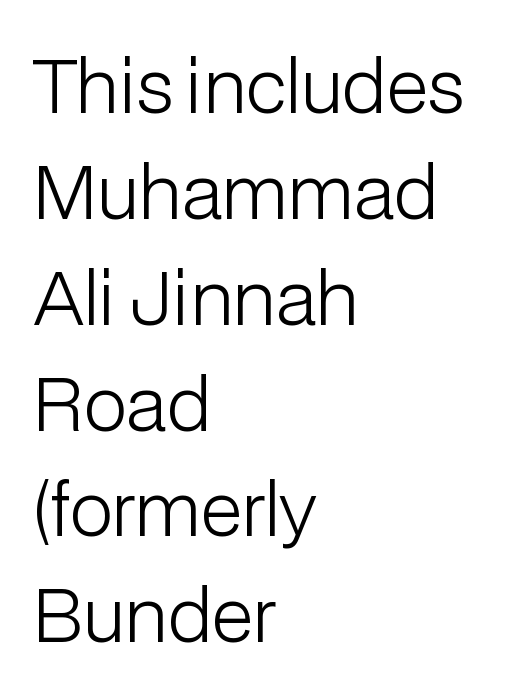
{"serif": "no", "italic": "no", "bold": "no", "weight": "light", "width": "normal", "stroke_contrast": "low", "x_height": "medium", "monospaced": "no", "underline": "no", "align": "left", "line_spacing": "normal", "line_spacing_ratio": 1.47, "letter_spacing": "normal", "letter_spacing_em": 0.0, "glyph_px": 72}
